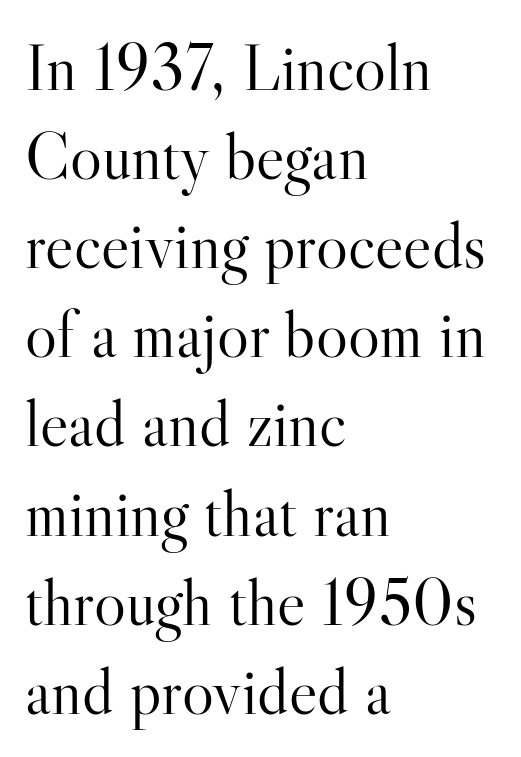
Q: Is the text bold? A: No.
Q: Is the text italic (slanted)? A: No, it is upright.
Q: Is the typeface a serif or a sans-serif typeface? A: Serif.
Q: Is the text underlined? A: No.
Q: How is the paragraph aligned? A: Left-aligned.
Q: Is the spacing between letters normal or unusually wide? A: Normal.
Q: Is the spacing between lines tight, normal or loose? A: Normal.
Q: Width (condensed, normal, or wide)? A: Normal.
Q: Stroke contrast? A: High.
Q: x-height? A: Small.
Q: Monospaced? A: No.
